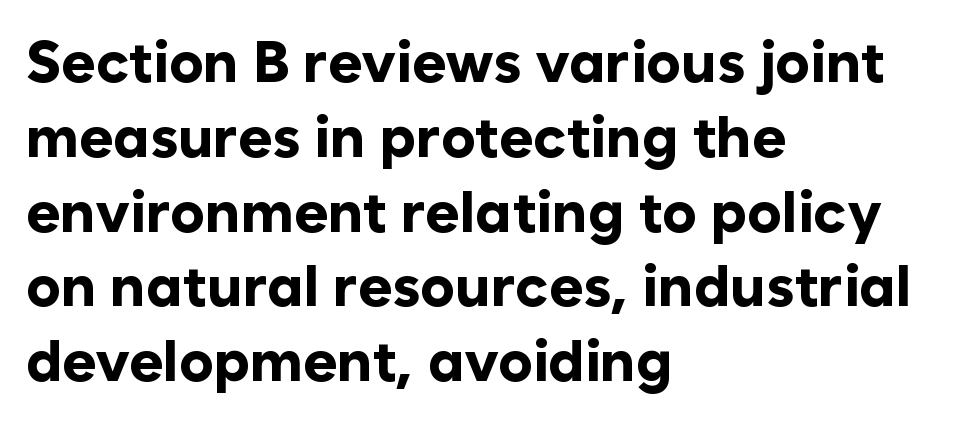
{"serif": "no", "italic": "no", "bold": "yes", "weight": "bold", "width": "normal", "stroke_contrast": "low", "x_height": "medium", "monospaced": "no", "underline": "no", "align": "left", "line_spacing": "normal", "line_spacing_ratio": 1.29, "letter_spacing": "normal", "letter_spacing_em": 0.0, "glyph_px": 58}
